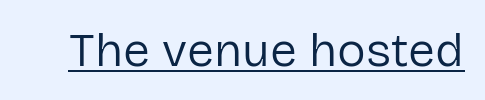
{"serif": "no", "italic": "no", "bold": "no", "weight": "regular", "width": "normal", "stroke_contrast": "low", "x_height": "medium", "monospaced": "no", "underline": "yes", "letter_spacing": "normal", "letter_spacing_em": 0.0, "glyph_px": 48}
